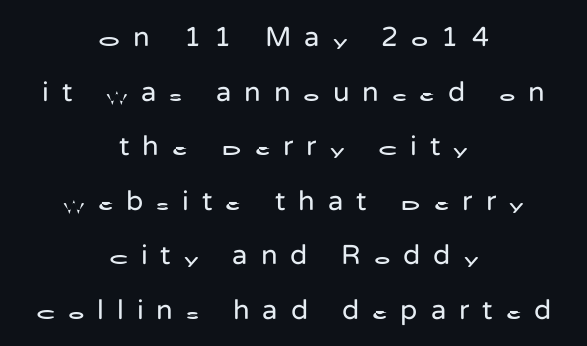
{"serif": "no", "italic": "no", "bold": "no", "weight": "regular", "width": "normal", "stroke_contrast": "low", "x_height": "medium", "monospaced": "no", "underline": "no", "align": "center", "line_spacing": "loose", "line_spacing_ratio": 1.95, "letter_spacing": "wide", "letter_spacing_em": 0.46, "glyph_px": 28}
